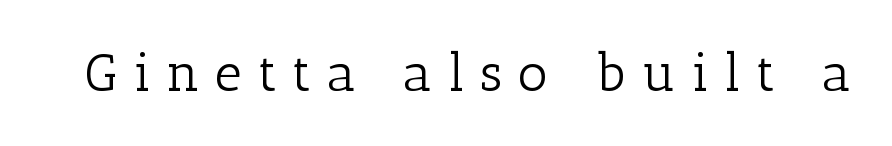
{"serif": "yes", "italic": "no", "bold": "no", "weight": "light", "width": "normal", "stroke_contrast": "low", "x_height": "medium", "monospaced": "no", "underline": "no", "letter_spacing": "wide", "letter_spacing_em": 0.3, "glyph_px": 53}
